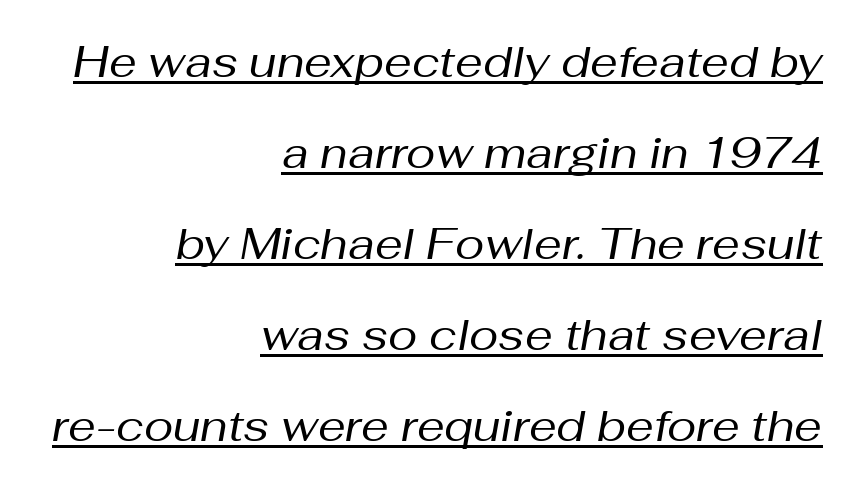
Q: Is the text bold? A: No.
Q: Is the text italic (slanted)? A: Yes, it leans right by about 10 degrees.
Q: Is the text underlined? A: Yes.
Q: How is the paragraph aligned? A: Right-aligned.
Q: Is the spacing between letters normal or unusually wide? A: Normal.
Q: Is the spacing between lines tight, normal or loose? A: Loose.
Q: Width (condensed, normal, or wide)? A: Normal.
Q: Stroke contrast? A: Medium.
Q: x-height? A: Medium.
Q: Monospaced? A: No.
